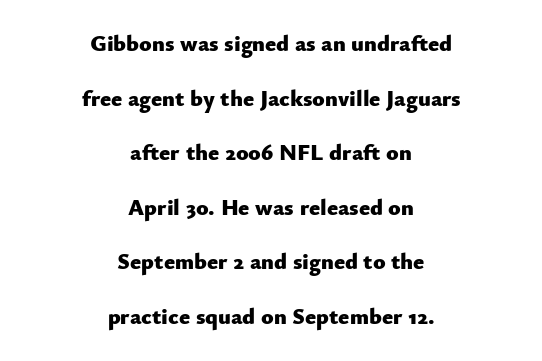
A typesetter would call this zero additional tracking. Descenders are the only things crossing below the line. Leading is clearly above the norm, producing a sparse column. Does the lettering tilt? It doesn't — this is upright. The typesetter chose a symmetrical, centered arrangement here.
